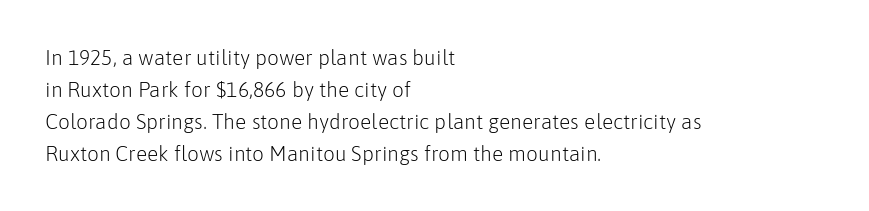
Q: Is the text bold? A: No.
Q: Is the text italic (slanted)? A: No, it is upright.
Q: Is the text underlined? A: No.
Q: How is the paragraph aligned? A: Left-aligned.
Q: Is the spacing between letters normal or unusually wide? A: Normal.
Q: Is the spacing between lines tight, normal or loose? A: Normal.
